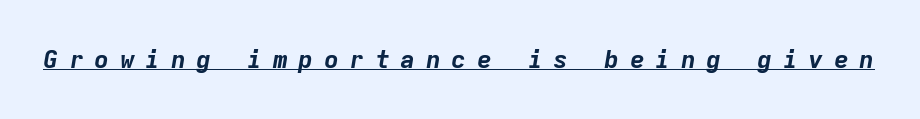
Q: Is the text bold? A: Yes.
Q: Is the text italic (slanted)? A: Yes, it leans right by about 9 degrees.
Q: Is the text underlined? A: Yes.
Q: Is the spacing between letters normal or unusually wide? A: Unusually wide.
